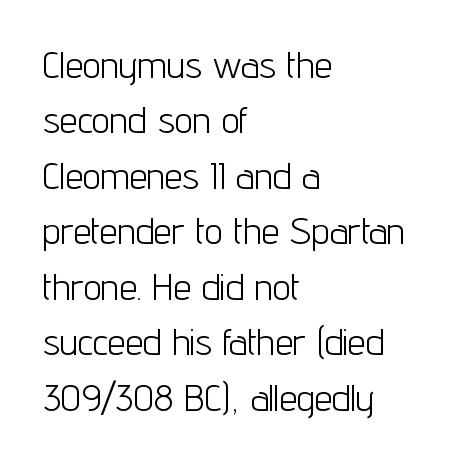
A typesetter would call this proportional, since set widths differ per character. Regarding serifs, this sample does without them. Stems here are at most as thick as an everyday book face. The leading is moderate, giving the passage an even texture.
